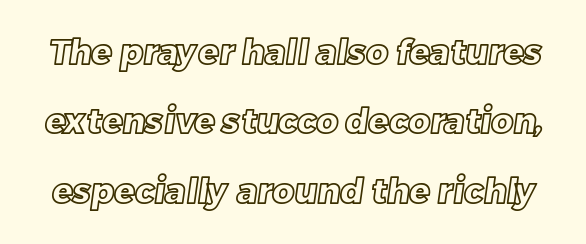
The image shows 34 px text type; set loose line spacing (2.04x), normal letter spacing, not underlined; a large x-height.
